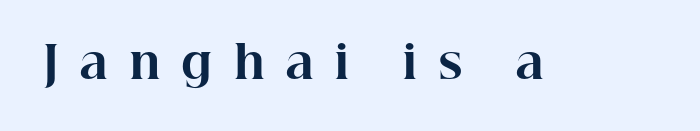
Q: Is the text bold? A: Yes.
Q: Is the text italic (slanted)? A: No, it is upright.
Q: Is the typeface a serif or a sans-serif typeface? A: Serif.
Q: Is the text underlined? A: No.
Q: Is the spacing between letters normal or unusually wide? A: Unusually wide.
Q: Width (condensed, normal, or wide)? A: Normal.
Q: Stroke contrast? A: High.
Q: x-height? A: Medium.
Q: Monospaced? A: No.
